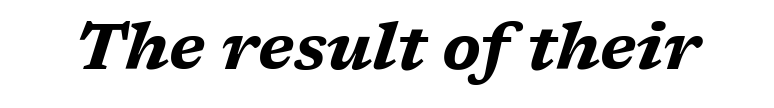
Q: Is the text bold? A: Yes.
Q: Is the text italic (slanted)? A: Yes, it leans right by about 17 degrees.
Q: Is the text underlined? A: No.
Q: Is the spacing between letters normal or unusually wide? A: Normal.
Q: Width (condensed, normal, or wide)? A: Wide.
Q: Stroke contrast? A: Medium.
Q: x-height? A: Medium.
Q: Monospaced? A: No.
